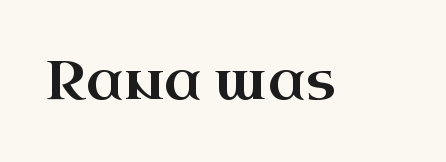
Q: Is the text italic (slanted)? A: No, it is upright.
Q: Is the typeface a serif or a sans-serif typeface? A: Serif.
Q: Is the text underlined? A: No.
Q: Is the spacing between letters normal or unusually wide? A: Normal.
Q: Width (condensed, normal, or wide)? A: Wide.
Q: Stroke contrast? A: High.
Q: x-height? A: Small.
Q: Monospaced? A: No.
